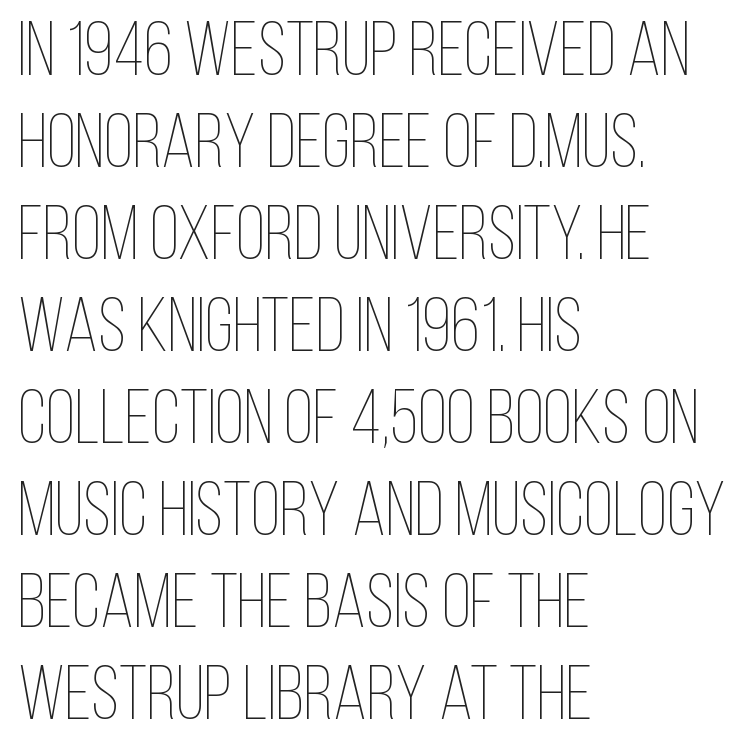
{"italic": "no", "bold": "no", "weight": "thin", "width": "condensed", "stroke_contrast": "low", "x_height": "large", "monospaced": "no", "underline": "no", "align": "left", "line_spacing_ratio": 1.21, "letter_spacing": "normal", "letter_spacing_em": 0.0, "glyph_px": 76}
